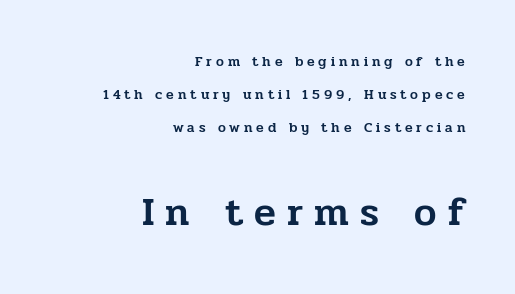
Q: Is the text italic (slanted)? A: No, it is upright.
Q: Is the typeface a serif or a sans-serif typeface? A: Serif.
Q: Is the text underlined? A: No.
Q: How is the paragraph aligned? A: Right-aligned.
Q: Is the spacing between letters normal or unusually wide? A: Unusually wide.
Q: Is the spacing between lines tight, normal or loose? A: Loose.
Q: Which block of text is set in a larger size, the first (top) or the second (bottom)? A: The second (bottom) one.
Q: Width (condensed, normal, or wide)? A: Normal.
Q: Stroke contrast? A: Low.
Q: x-height? A: Medium.
Q: Monospaced? A: No.
